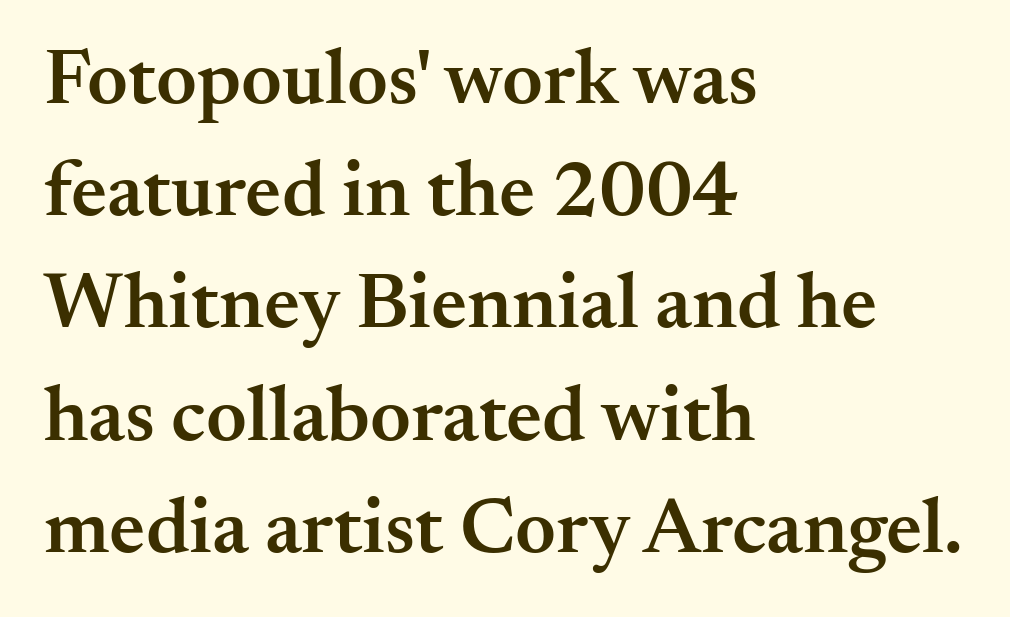
The image shows 79 px semibold serif type, upright; set left-aligned, normal line spacing (1.42x), normal letter spacing, not underlined; medium stroke contrast and a small x-height.
